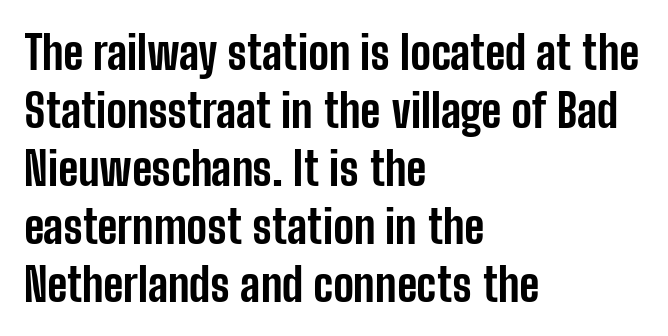
Nobody touched the tracking dial on this one. Underlining? Definitely not there. The axis of the letterforms is exactly vertical. No feet cap the strokes, marking this as sans-serif type.
